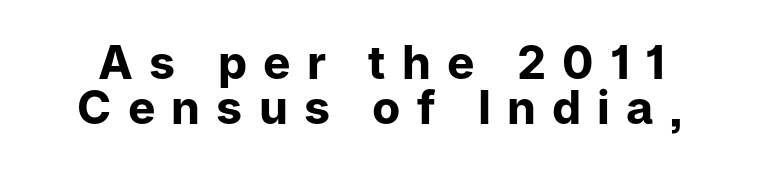
Rule under the text: the space is simply empty. A typesetter would call this heavily tracked-out type. The letters stand straight up with perfectly vertical stems. The letters advance in unequal steps, a hallmark of proportional type.
